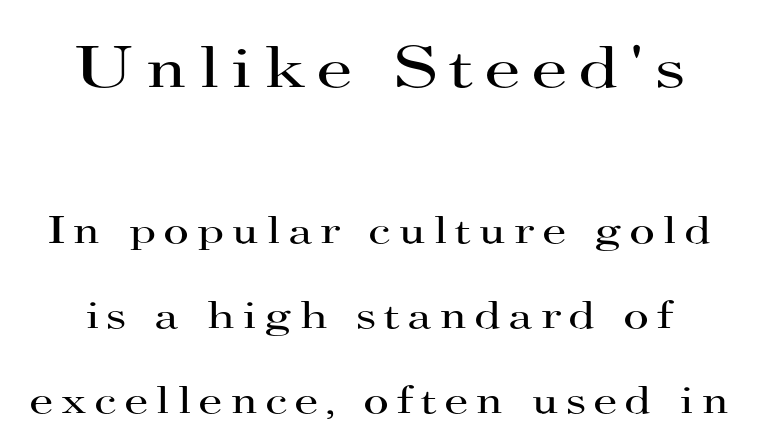
Q: Is the text bold? A: No.
Q: Is the text italic (slanted)? A: No, it is upright.
Q: Is the typeface a serif or a sans-serif typeface? A: Serif.
Q: Is the text underlined? A: No.
Q: Is the spacing between lines tight, normal or loose? A: Loose.
Q: Which block of text is set in a larger size, the first (top) or the second (bottom)? A: The first (top) one.
Q: Width (condensed, normal, or wide)? A: Wide.
Q: Stroke contrast? A: High.
Q: x-height? A: Small.
Q: Monospaced? A: No.
